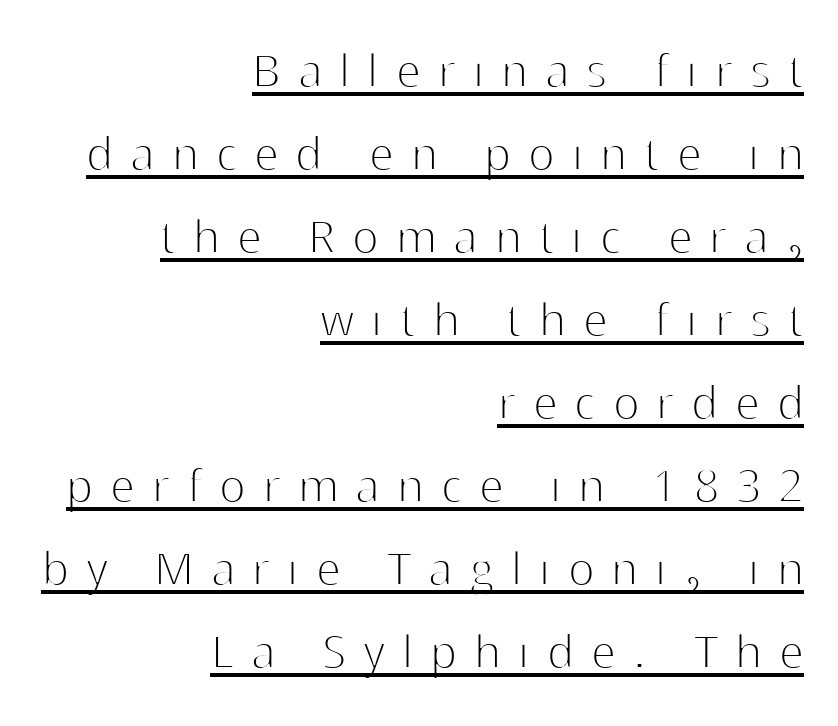
{"serif": "no", "italic": "no", "bold": "no", "weight": "thin", "width": "normal", "stroke_contrast": "high", "x_height": "medium", "monospaced": "no", "underline": "yes", "align": "right", "line_spacing": "normal", "line_spacing_ratio": 1.51, "letter_spacing": "wide", "letter_spacing_em": 0.32, "glyph_px": 55}
